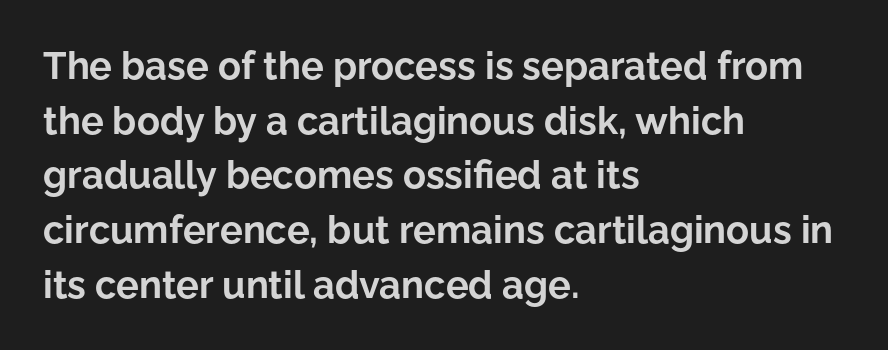
{"serif": "no", "italic": "no", "bold": "yes", "weight": "bold", "width": "normal", "stroke_contrast": "low", "x_height": "medium", "monospaced": "no", "underline": "no", "align": "left", "line_spacing": "normal", "line_spacing_ratio": 1.44, "letter_spacing": "normal", "letter_spacing_em": 0.0, "glyph_px": 38}
